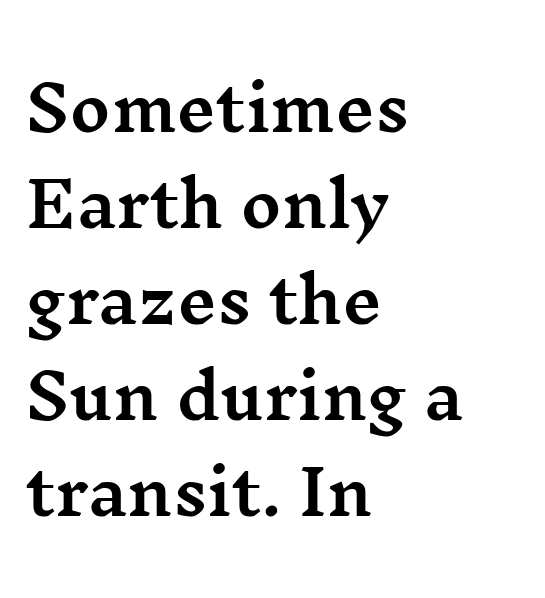
The image shows 62 px wide serif type, upright; set left-aligned, normal line spacing (1.55x), normal letter spacing, not underlined; medium stroke contrast and a medium x-height.
